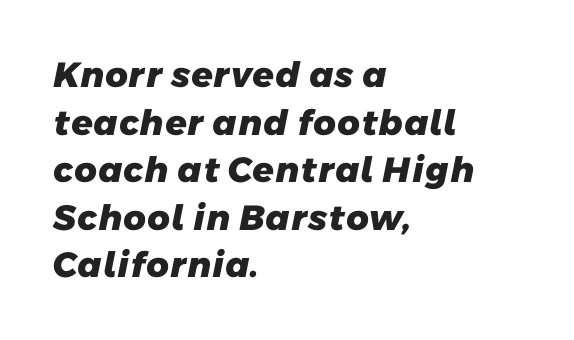
{"serif": "no", "bold": "yes", "weight": "heavy", "width": "normal", "stroke_contrast": "low", "x_height": "medium", "monospaced": "no", "underline": "no", "align": "left", "line_spacing": "normal", "line_spacing_ratio": 1.36, "letter_spacing": "normal", "letter_spacing_em": 0.0, "glyph_px": 35}
